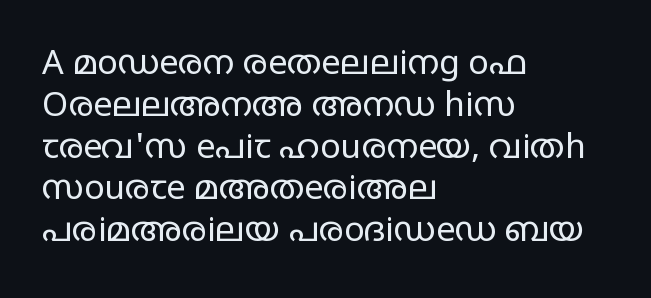
{"serif": "no", "italic": "no", "bold": "no", "weight": "regular", "width": "wide", "stroke_contrast": "low", "x_height": "large", "monospaced": "no", "underline": "no", "align": "left", "line_spacing_ratio": 1.23, "letter_spacing": "normal", "letter_spacing_em": 0.0, "glyph_px": 34}
